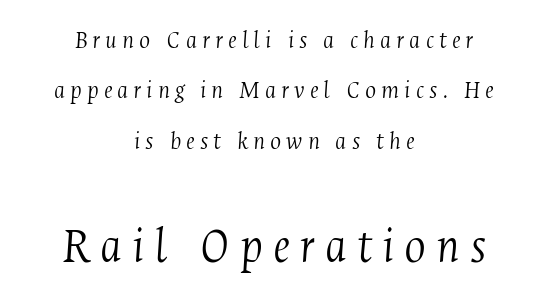
Q: Is the text bold? A: No.
Q: Is the text italic (slanted)? A: Yes, it leans right by about 4 degrees.
Q: Is the typeface a serif or a sans-serif typeface? A: Serif.
Q: Is the text underlined? A: No.
Q: How is the paragraph aligned? A: Centered.
Q: Is the spacing between lines tight, normal or loose? A: Loose.
Q: Which block of text is set in a larger size, the first (top) or the second (bottom)? A: The second (bottom) one.
Q: Width (condensed, normal, or wide)? A: Condensed.
Q: Stroke contrast? A: Medium.
Q: x-height? A: Medium.
Q: Monospaced? A: No.
